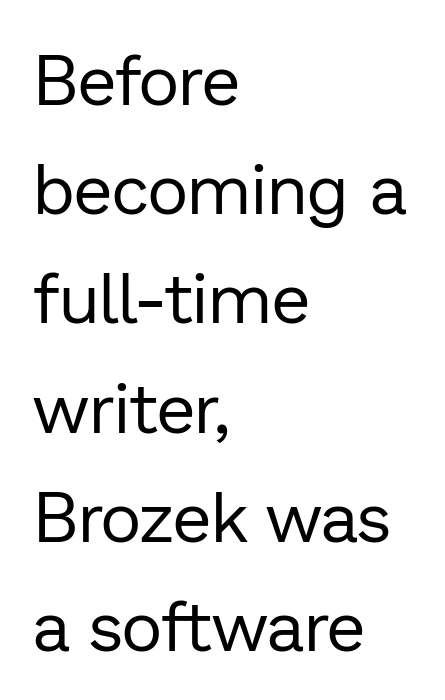
The image shows 70 px regular-weight sans-serif type, upright; set left-aligned, normal line spacing (1.56x), normal letter spacing, not underlined; low stroke contrast and a medium x-height.
